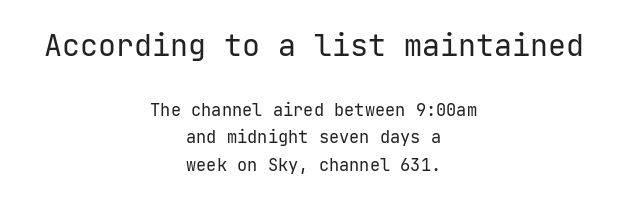
{"serif": "no", "italic": "no", "bold": "no", "weight": "regular", "width": "normal", "stroke_contrast": "low", "x_height": "medium", "underline": "no", "align": "center", "line_spacing": "normal", "line_spacing_ratio": 1.62, "letter_spacing": "normal", "letter_spacing_em": 0.0, "larger_block": "first", "size_ratio": 1.76, "glyph_px": 30}
